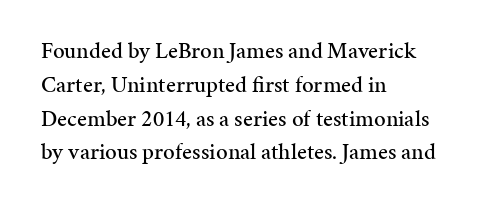
{"italic": "no", "underline": "no", "align": "left", "line_spacing": "normal", "line_spacing_ratio": 1.47, "letter_spacing": "normal", "letter_spacing_em": 0.0, "glyph_px": 23}
